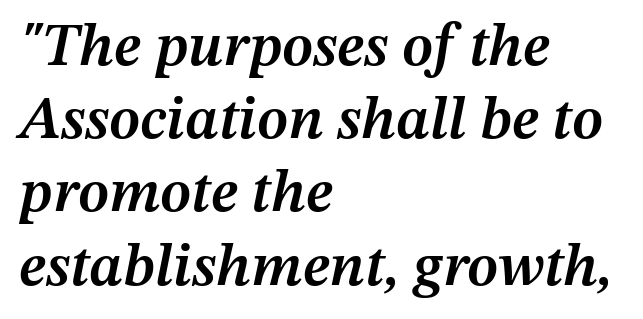
The image shows 60 px semibold type, italic (leaning right); set left-aligned, line spacing 1.22x, normal letter spacing, not underlined; medium stroke contrast and a medium x-height.
